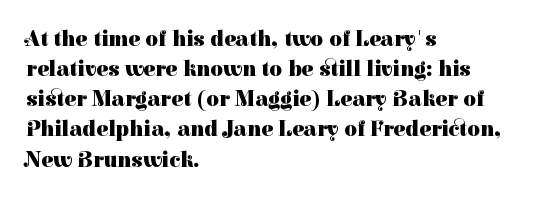
{"italic": "no", "bold": "yes", "underline": "no", "align": "left", "line_spacing": "normal", "line_spacing_ratio": 1.37, "letter_spacing": "normal", "letter_spacing_em": 0.0, "glyph_px": 22}
